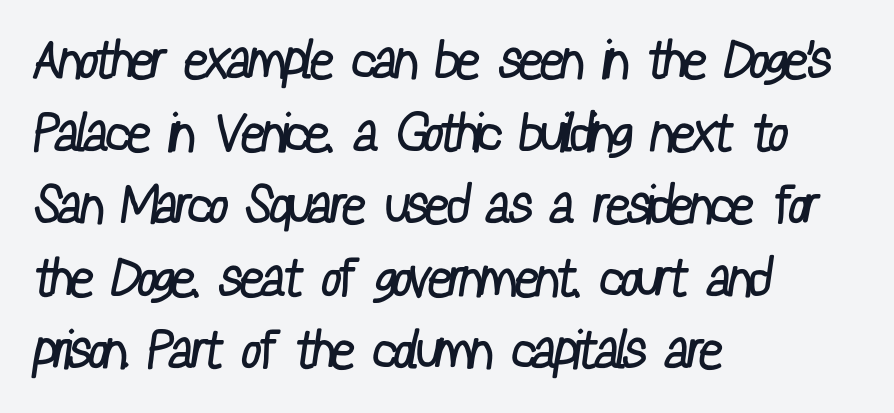
This sample has the flowing, uneven cadence of proportional lettering. The leading is moderate, giving the passage an even texture. To sum up the face: it is a sans, with no serifs. No chunkiness to these letters — they're not bold. Plain, unruled lines of type.
